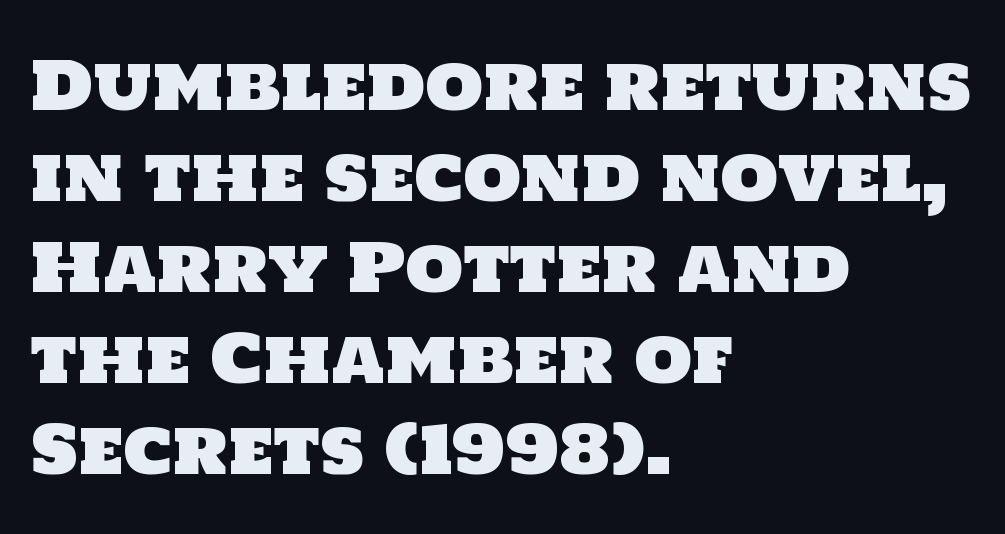
{"serif": "no", "width": "normal", "stroke_contrast": "low", "x_height": "large", "monospaced": "no", "underline": "no", "align": "left", "line_spacing": "normal", "line_spacing_ratio": 1.38, "letter_spacing": "normal", "letter_spacing_em": 0.0, "glyph_px": 66}
